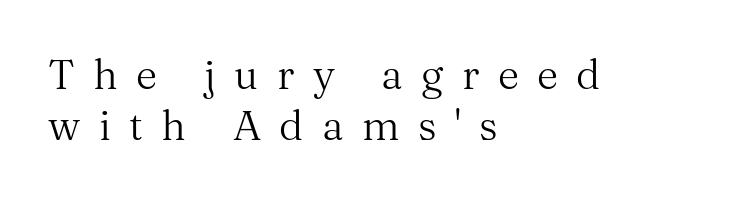
Underlining? Definitely not there. To sum up the face: it has serifs. The lines sit at an ordinary, default distance from one another. Notice how the passage keeps a crisp vertical edge on the left only.
